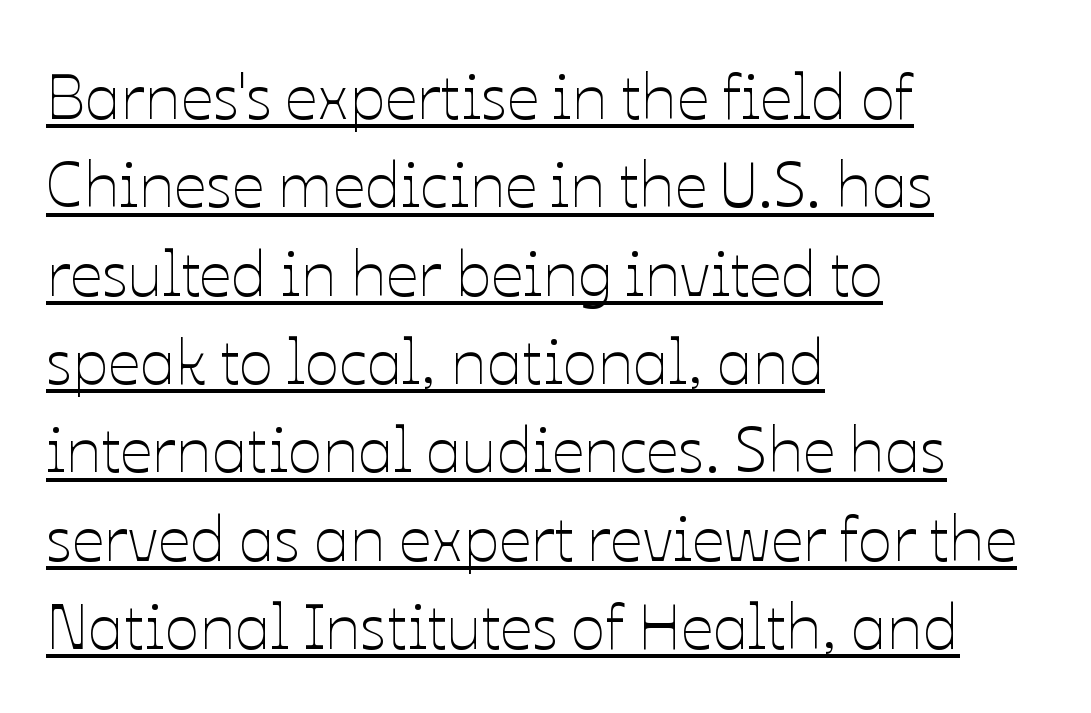
If you drew a ruler down the left edge, every line would touch it. What's the leading like? Ordinary, nothing unusual. Nothing heavy about these letters — not bold at all. Honestly, the letter spacing is just normal — you wouldn't notice it. These lines were composed using upright roman letters. Has an underline been added? It has.
